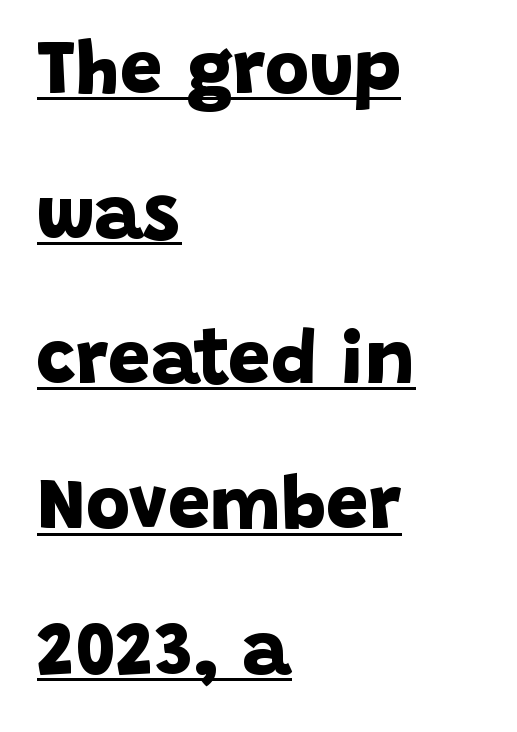
Q: Is the text bold? A: Yes.
Q: Is the typeface a serif or a sans-serif typeface? A: Sans-serif.
Q: Is the text underlined? A: Yes.
Q: How is the paragraph aligned? A: Left-aligned.
Q: Is the spacing between letters normal or unusually wide? A: Normal.
Q: Is the spacing between lines tight, normal or loose? A: Loose.
Q: Width (condensed, normal, or wide)? A: Normal.
Q: Stroke contrast? A: Low.
Q: x-height? A: Large.
Q: Monospaced? A: No.
